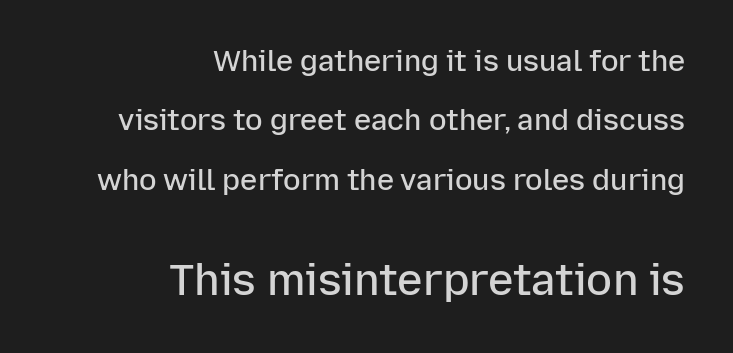
Q: Is the text bold? A: Semi-bold.
Q: Is the text italic (slanted)? A: No, it is upright.
Q: Is the typeface a serif or a sans-serif typeface? A: Sans-serif.
Q: Is the text underlined? A: No.
Q: How is the paragraph aligned? A: Right-aligned.
Q: Is the spacing between letters normal or unusually wide? A: Normal.
Q: Is the spacing between lines tight, normal or loose? A: Loose.
Q: Which block of text is set in a larger size, the first (top) or the second (bottom)? A: The second (bottom) one.
Q: Width (condensed, normal, or wide)? A: Normal.
Q: Stroke contrast? A: Low.
Q: x-height? A: Medium.
Q: Monospaced? A: No.
